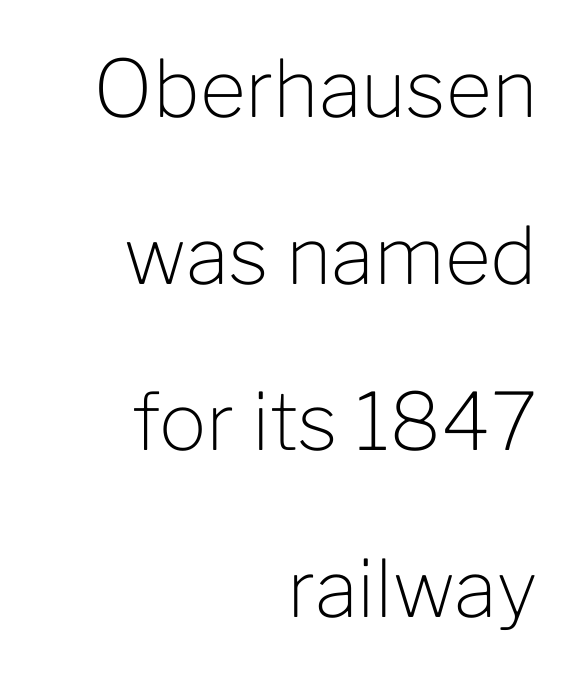
The image shows 79 px light sans-serif type, upright; set right-aligned, loose line spacing (2.11x), normal letter spacing, not underlined; low stroke contrast and a medium x-height.
